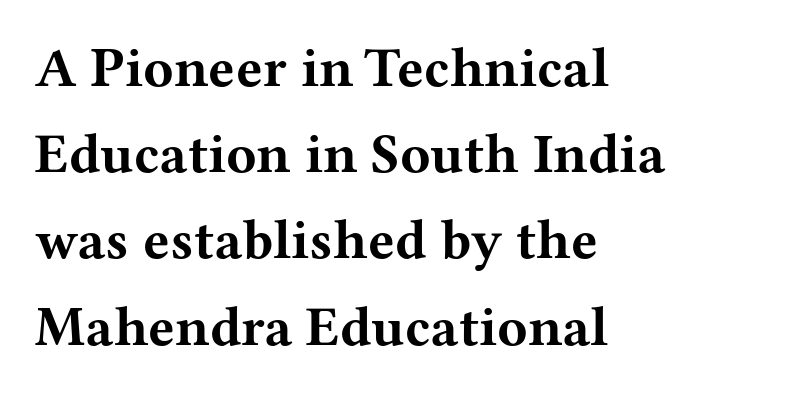
{"serif": "yes", "italic": "no", "bold": "yes", "weight": "bold", "width": "wide", "stroke_contrast": "medium", "x_height": "medium", "monospaced": "no", "underline": "no", "align": "left", "line_spacing": "normal", "line_spacing_ratio": 1.54, "letter_spacing": "normal", "letter_spacing_em": 0.0, "glyph_px": 56}
